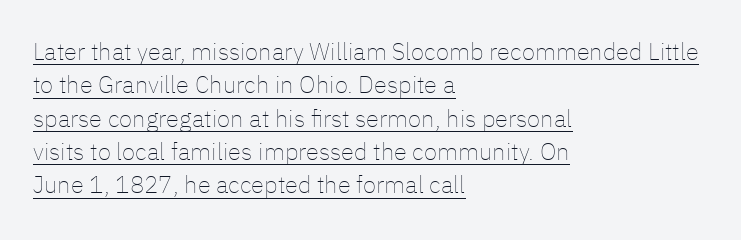
Emphasis is given by a line drawn under the lettering. The text block is weighted toward the left margin, trailing off unevenly rightward. These lines sit exactly where default settings would place them. This is roman type, the default non-slanted kind.
